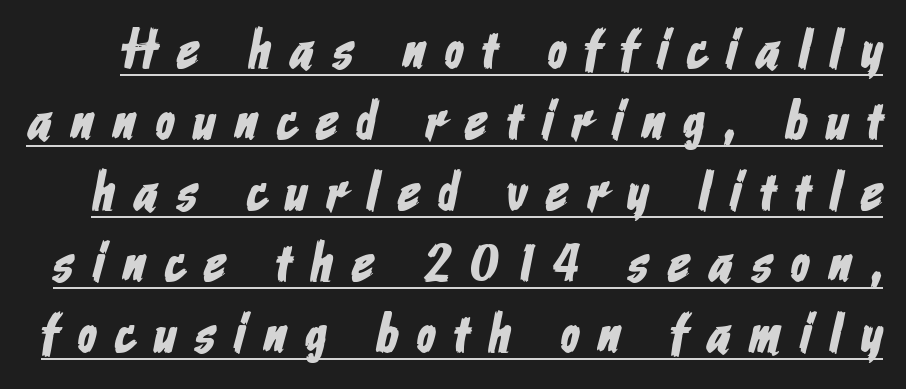
The image shows 55 px condensed sans-serif type; set normal line spacing (1.29x), unusually wide letter spacing (+0.35 em), underlined; low stroke contrast and a medium x-height.
